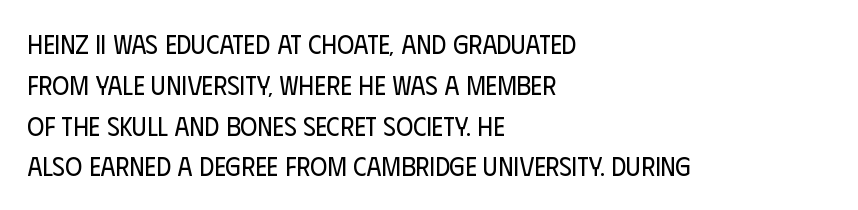
The image shows 26 px text type, upright; set left-aligned, normal line spacing (1.57x), normal letter spacing, not underlined.
